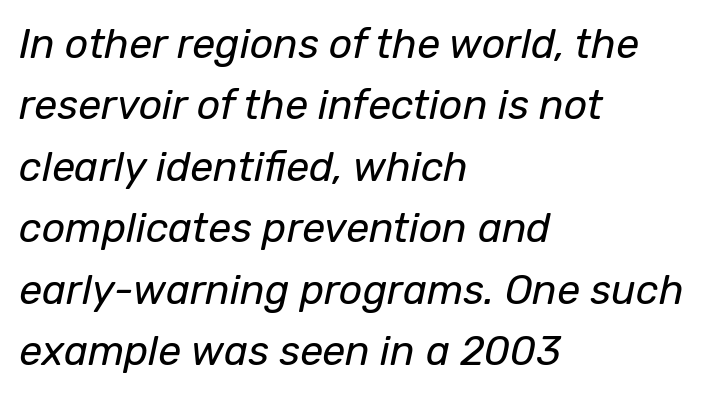
Is this a fixed-width face? No — the glyphs have proportional, varying widths. Caption: face not bold, strokes unweighted. Layout note: lines flush left. The line texture is even and compact thanks to regular tracking. Does the leading feel generous? No, just average. Rule under the text: the space is simply empty.
